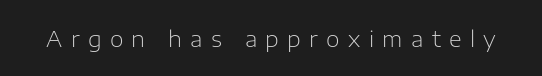
{"italic": "no", "bold": "no", "underline": "no", "letter_spacing": "wide", "letter_spacing_em": 0.38, "glyph_px": 22}
